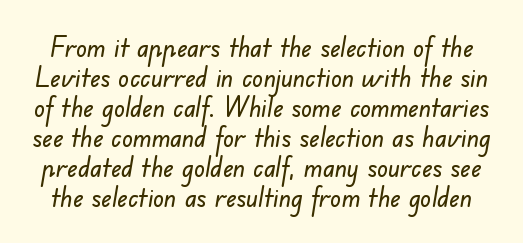
How would I describe the line gaps? Narrow and economical. The gap between lines stays unmarked. Between one letter and the next there's only the usual sliver of space.
